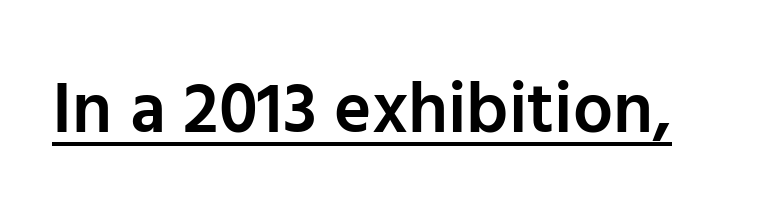
{"serif": "no", "italic": "no", "bold": "semi", "weight": "semibold", "width": "normal", "stroke_contrast": "low", "x_height": "medium", "monospaced": "no", "underline": "yes", "letter_spacing": "normal", "letter_spacing_em": 0.0, "glyph_px": 71}
